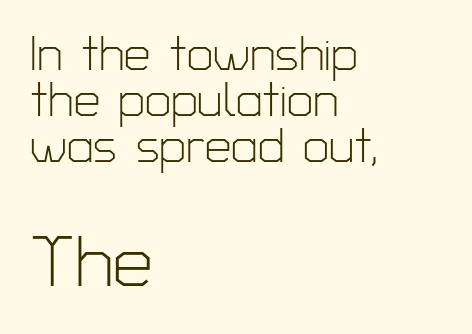
These lines are rendered in a variable-pitch font. Lines of text with bare space underneath. These lines are composed in type without serifs. Look at the tracking — it's just the regular setting, nothing added.
